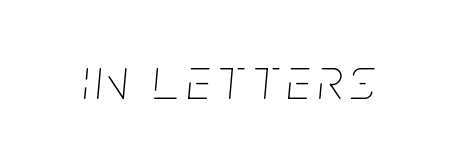
{"italic": "yes", "lean": "right", "slant_degrees": 5, "bold": "no", "weight": "thin", "width": "condensed", "stroke_contrast": "low", "x_height": "large", "monospaced": "no", "underline": "no", "glyph_px": 60}
